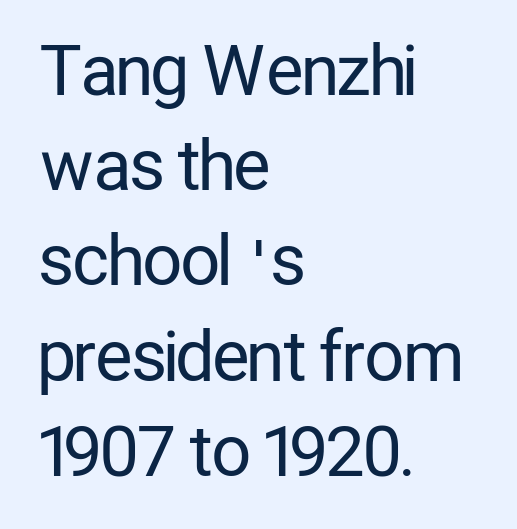
Horizontally, the lines are justified to the leading edge only. The typesetting does not lean heavy: it is not bold. The face used here is proportionally spaced, like ordinary book or web type. The text was rendered using a sans face with plain stroke endings.
